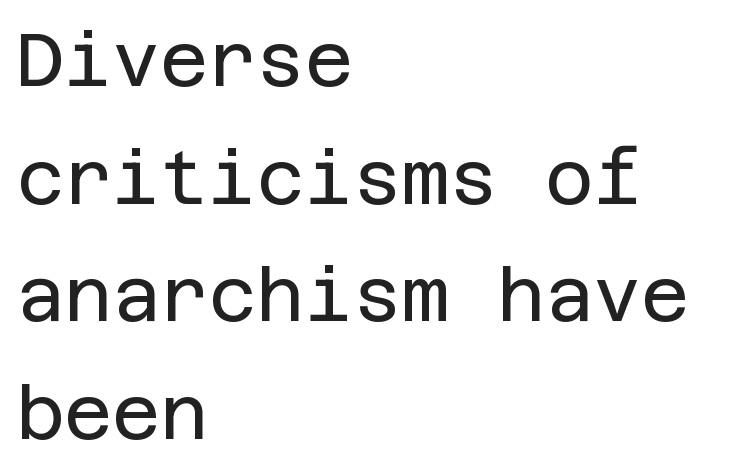
{"serif": "no", "italic": "no", "bold": "no", "weight": "regular", "width": "normal", "stroke_contrast": "low", "x_height": "large", "underline": "no", "align": "left", "line_spacing": "normal", "line_spacing_ratio": 1.59, "letter_spacing": "normal", "letter_spacing_em": 0.0, "glyph_px": 74}
